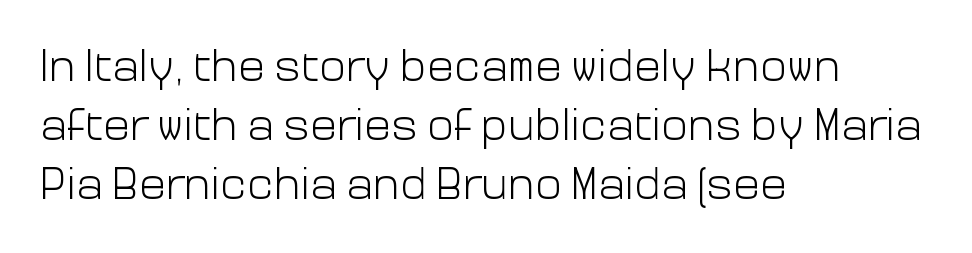
Q: Is the text bold? A: No.
Q: Is the text italic (slanted)? A: No, it is upright.
Q: Is the typeface a serif or a sans-serif typeface? A: Sans-serif.
Q: Is the text underlined? A: No.
Q: How is the paragraph aligned? A: Left-aligned.
Q: Is the spacing between letters normal or unusually wide? A: Normal.
Q: Is the spacing between lines tight, normal or loose? A: Normal.
Q: Width (condensed, normal, or wide)? A: Normal.
Q: Stroke contrast? A: Low.
Q: x-height? A: Medium.
Q: Monospaced? A: No.
